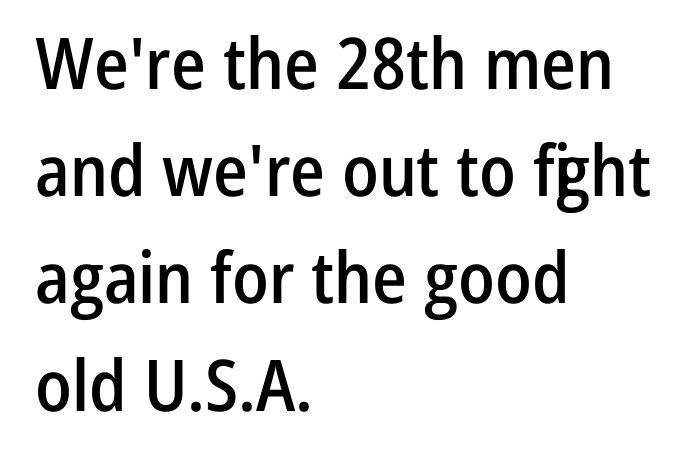
Q: Is the text bold? A: Semi-bold.
Q: Is the text italic (slanted)? A: No, it is upright.
Q: Is the typeface a serif or a sans-serif typeface? A: Sans-serif.
Q: Is the text underlined? A: No.
Q: How is the paragraph aligned? A: Left-aligned.
Q: Is the spacing between letters normal or unusually wide? A: Normal.
Q: Is the spacing between lines tight, normal or loose? A: Normal.
Q: Width (condensed, normal, or wide)? A: Condensed.
Q: Stroke contrast? A: Low.
Q: x-height? A: Medium.
Q: Monospaced? A: No.
